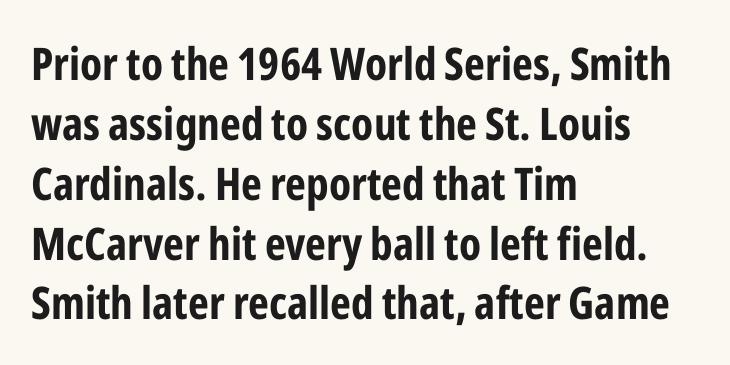
{"serif": "no", "italic": "no", "bold": "yes", "weight": "bold", "width": "condensed", "stroke_contrast": "low", "x_height": "medium", "monospaced": "no", "underline": "no", "align": "left", "line_spacing": "normal", "line_spacing_ratio": 1.33, "letter_spacing": "normal", "letter_spacing_em": 0.0, "glyph_px": 45}
